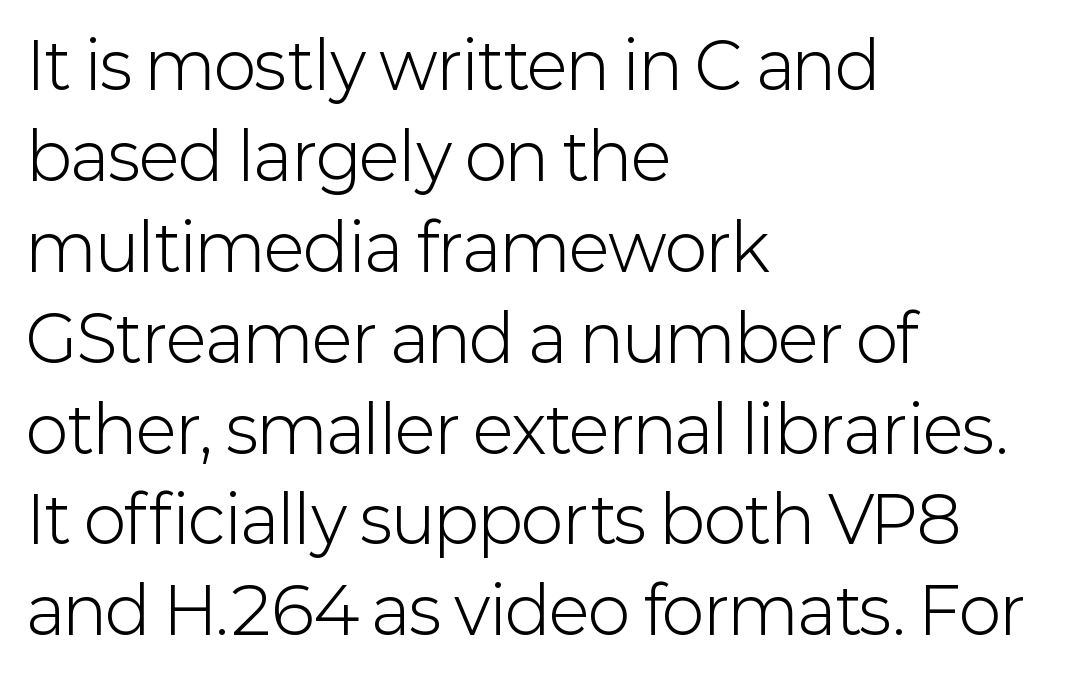
The rendering shows plain stroke endings on the letterforms — a sans-serif design. The foot of each line stays bare and open. Compared with a typical body face, this is equally light or lighter still. Unlike italic type, these characters show no tilt at all. Vertically, the passage feels balanced, rows spaced as you'd expect.
